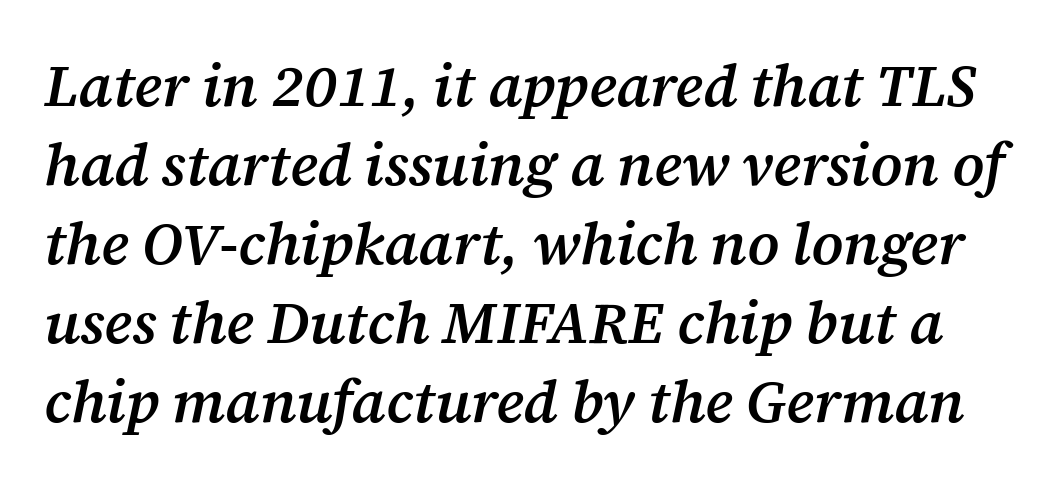
{"serif": "yes", "italic": "yes", "lean": "right", "slant_degrees": 12, "bold": "semi", "weight": "semibold", "width": "normal", "stroke_contrast": "medium", "x_height": "medium", "monospaced": "no", "underline": "no", "line_spacing": "normal", "line_spacing_ratio": 1.34, "letter_spacing": "normal", "letter_spacing_em": 0.0, "glyph_px": 59}
